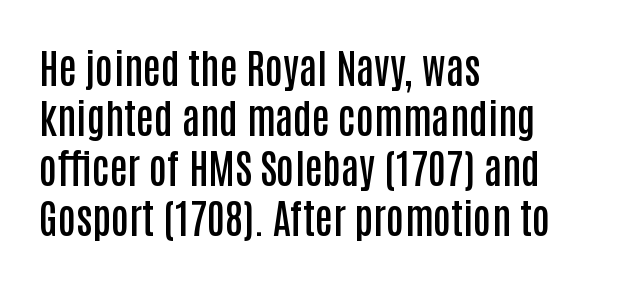
Q: Is the text bold? A: Semi-bold.
Q: Is the text italic (slanted)? A: No, it is upright.
Q: Is the typeface a serif or a sans-serif typeface? A: Sans-serif.
Q: Is the text underlined? A: No.
Q: How is the paragraph aligned? A: Left-aligned.
Q: Is the spacing between letters normal or unusually wide? A: Normal.
Q: Is the spacing between lines tight, normal or loose? A: Normal.
Q: Width (condensed, normal, or wide)? A: Condensed.
Q: Stroke contrast? A: Low.
Q: x-height? A: Large.
Q: Monospaced? A: No.
